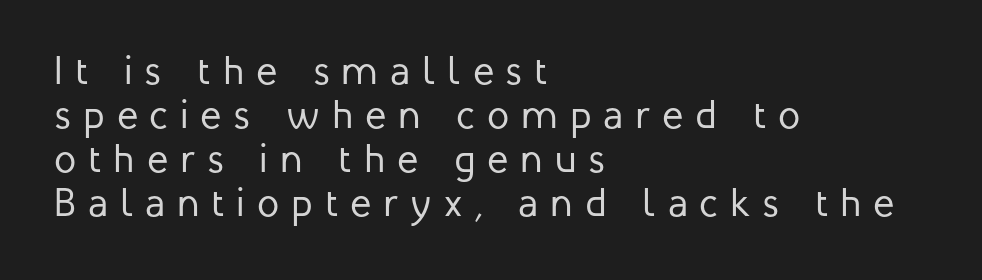
Q: Is the text bold? A: No.
Q: Is the text italic (slanted)? A: No, it is upright.
Q: Is the typeface a serif or a sans-serif typeface? A: Sans-serif.
Q: Is the text underlined? A: No.
Q: How is the paragraph aligned? A: Left-aligned.
Q: Is the spacing between letters normal or unusually wide? A: Unusually wide.
Q: Is the spacing between lines tight, normal or loose? A: Tight.
Q: Width (condensed, normal, or wide)? A: Normal.
Q: Stroke contrast? A: Low.
Q: x-height? A: Medium.
Q: Monospaced? A: No.
